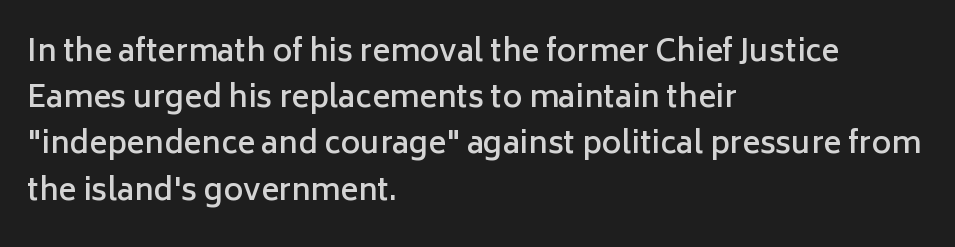
Q: Is the text bold? A: Semi-bold.
Q: Is the text italic (slanted)? A: No, it is upright.
Q: Is the typeface a serif or a sans-serif typeface? A: Sans-serif.
Q: Is the text underlined? A: No.
Q: How is the paragraph aligned? A: Left-aligned.
Q: Is the spacing between letters normal or unusually wide? A: Normal.
Q: Is the spacing between lines tight, normal or loose? A: Normal.
Q: Width (condensed, normal, or wide)? A: Normal.
Q: Stroke contrast? A: Low.
Q: x-height? A: Medium.
Q: Monospaced? A: No.
